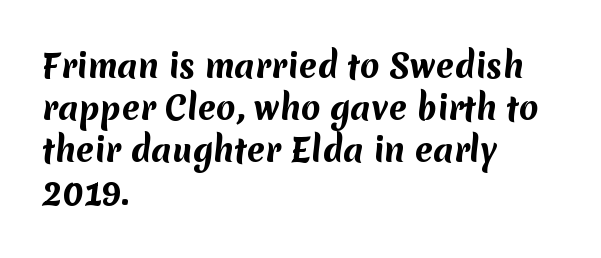
You could not count columns in this text — the font is proportionally spaced. This is heavy type, rendered in bold. The face used here is rendered with its standard letterfit. The rows are spaced the way most documents space them. Grotesque or geometric, the face here clearly has no serifs.
